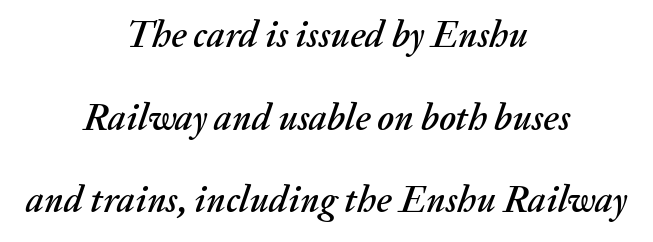
Q: Is the text italic (slanted)? A: Yes, it leans right by about 20 degrees.
Q: Is the text underlined? A: No.
Q: How is the paragraph aligned? A: Centered.
Q: Is the spacing between letters normal or unusually wide? A: Normal.
Q: Is the spacing between lines tight, normal or loose? A: Loose.
Q: Width (condensed, normal, or wide)? A: Normal.
Q: Stroke contrast? A: Medium.
Q: x-height? A: Medium.
Q: Monospaced? A: No.
